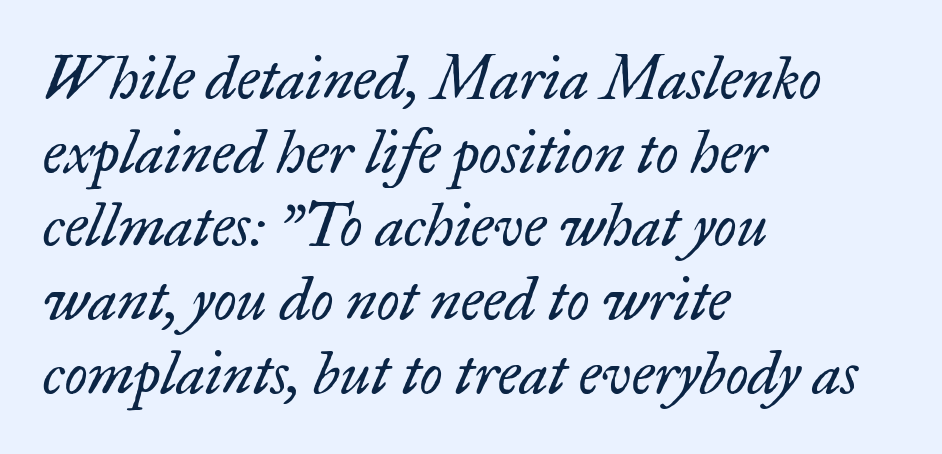
Q: Is the text bold? A: No.
Q: Is the text italic (slanted)? A: Yes, it leans right by about 17 degrees.
Q: Is the typeface a serif or a sans-serif typeface? A: Serif.
Q: Is the text underlined? A: No.
Q: How is the paragraph aligned? A: Left-aligned.
Q: Is the spacing between letters normal or unusually wide? A: Normal.
Q: Is the spacing between lines tight, normal or loose? A: Normal.
Q: Width (condensed, normal, or wide)? A: Normal.
Q: Stroke contrast? A: Low.
Q: x-height? A: Small.
Q: Monospaced? A: No.
